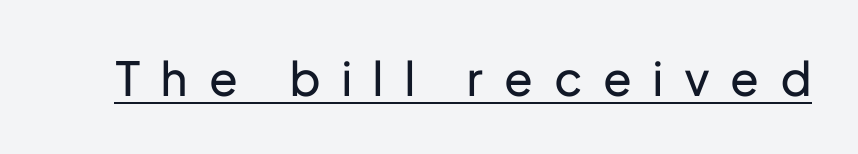
{"serif": "no", "italic": "no", "bold": "no", "weight": "regular", "width": "normal", "stroke_contrast": "low", "x_height": "medium", "monospaced": "no", "underline": "yes", "letter_spacing": "wide", "letter_spacing_em": 0.46, "glyph_px": 47}
